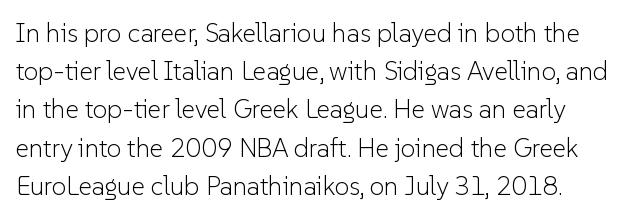
Q: Is the text bold? A: No.
Q: Is the text italic (slanted)? A: No, it is upright.
Q: Is the text underlined? A: No.
Q: Is the spacing between letters normal or unusually wide? A: Normal.
Q: Is the spacing between lines tight, normal or loose? A: Normal.
